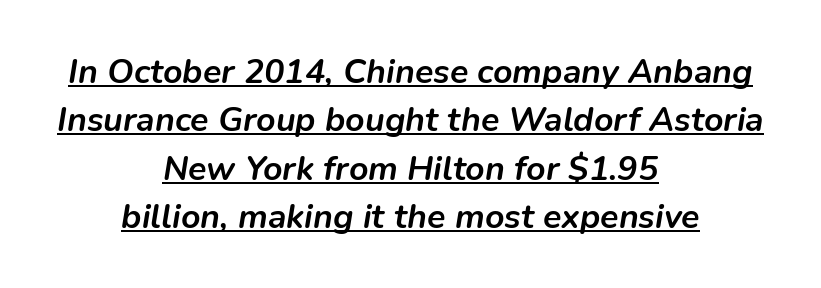
{"italic": "yes", "lean": "right", "slant_degrees": 9, "bold": "yes", "weight": "semibold", "width": "normal", "stroke_contrast": "low", "x_height": "medium", "monospaced": "no", "underline": "yes", "align": "center", "line_spacing": "normal", "line_spacing_ratio": 1.42, "letter_spacing": "normal", "letter_spacing_em": 0.0, "glyph_px": 34}
